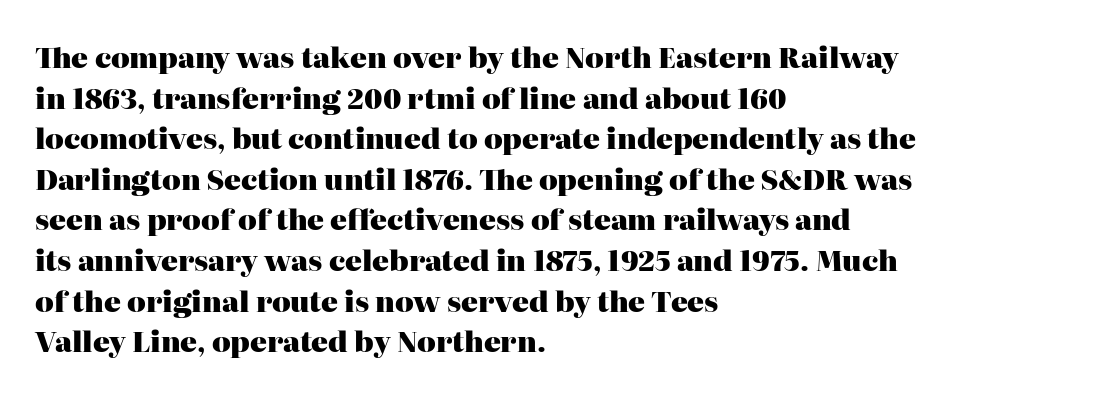
Whoever set this chose a conventional vertical rhythm. The typesetting leans heavy: a genuine bold. Posture: straight, roman, zero tilt. The passage shown is typed in a proportional face where columns would drift.
